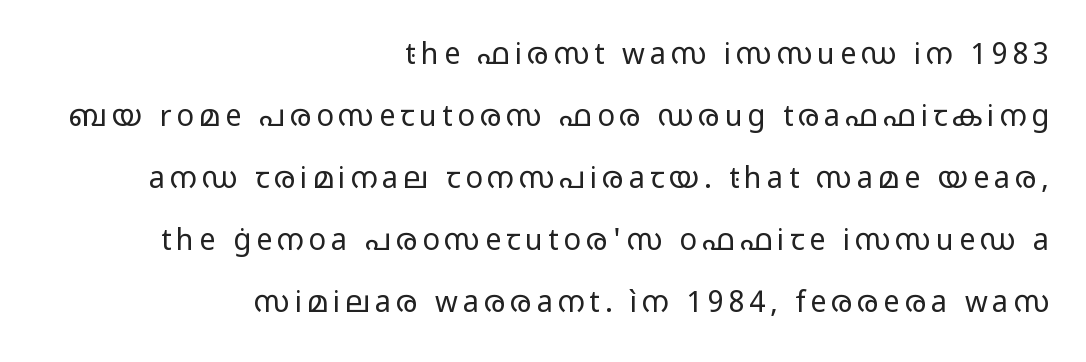
Each stroke keeps to a modest, everyday thickness or less. The words here are not underlined. Ascenders rise straight up at ninety degrees. The passage shown is typeset with a sans-serif family. The paragraph shown leans on its right margin. Successive baselines arrive slowly, with a big drop between each.
